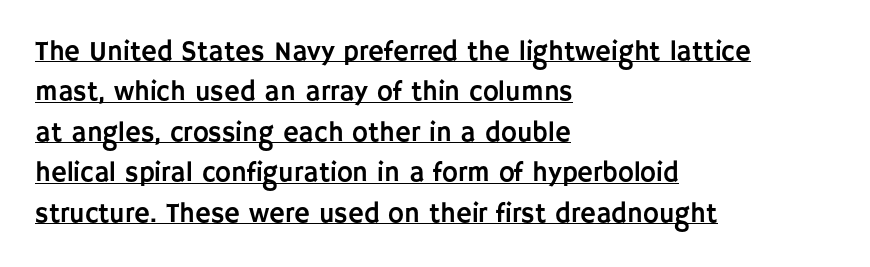
Compared with a centered layout, this one pins lines to the left instead. Ascenders rise straight up at ninety degrees. Check the space under the baseline: a stroke is drawn there. Reading down the column, the eye jumps a familiar distance to each next line.
